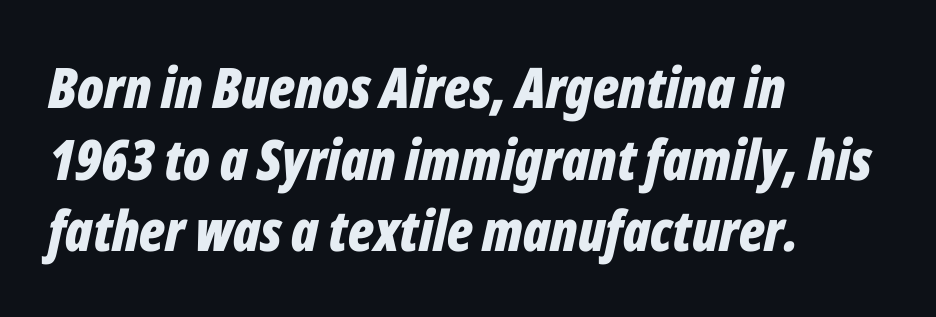
What's the leading like? Ordinary, nothing unusual. The text carries the slant typical of an italic or oblique font. The typesetting leans heavy: a genuine bold. Looks like regular typesetting: each glyph gets only the width it needs.
